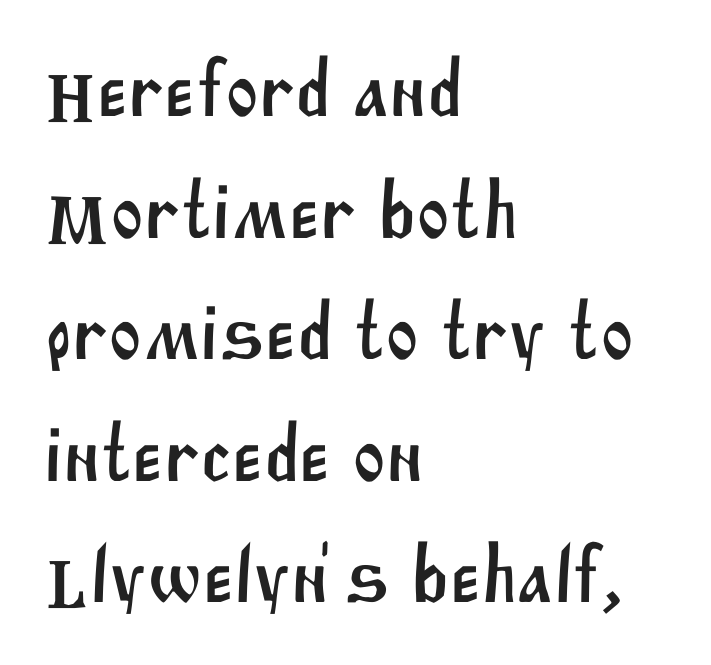
Q: Is the typeface a serif or a sans-serif typeface? A: Sans-serif.
Q: Is the text underlined? A: No.
Q: How is the paragraph aligned? A: Left-aligned.
Q: Is the spacing between letters normal or unusually wide? A: Normal.
Q: Is the spacing between lines tight, normal or loose? A: Normal.
Q: Width (condensed, normal, or wide)? A: Normal.
Q: Stroke contrast? A: Medium.
Q: x-height? A: Large.
Q: Monospaced? A: No.
